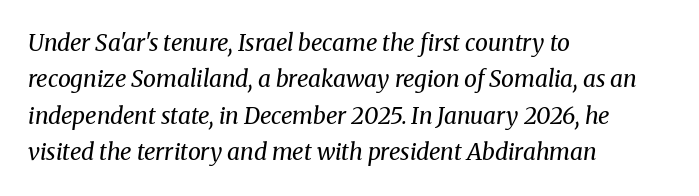
{"italic": "yes", "lean": "right", "slant_degrees": 8, "bold": "no", "underline": "no", "align": "left", "line_spacing": "normal", "line_spacing_ratio": 1.58, "letter_spacing": "normal", "letter_spacing_em": 0.0, "glyph_px": 23}
